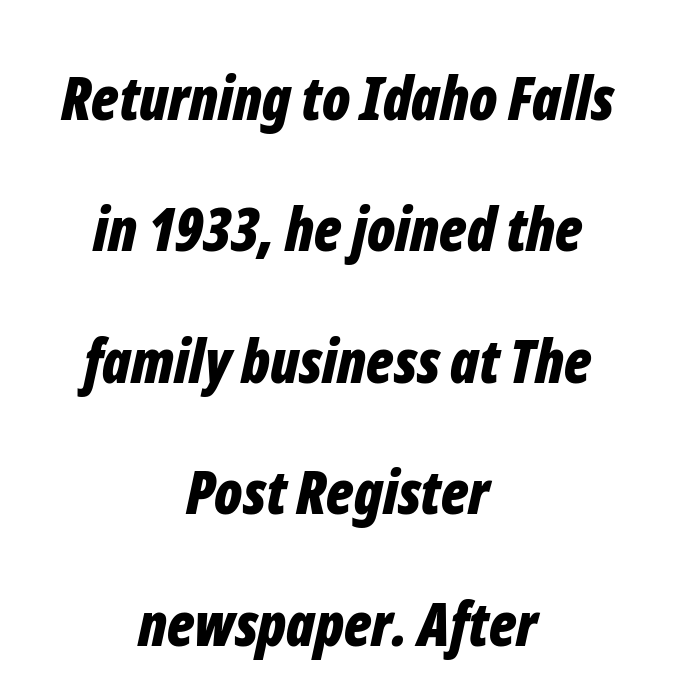
{"italic": "yes", "lean": "right", "slant_degrees": 12, "bold": "yes", "weight": "bold", "width": "condensed", "stroke_contrast": "low", "x_height": "medium", "monospaced": "no", "underline": "no", "align": "center", "line_spacing": "loose", "line_spacing_ratio": 2.19, "letter_spacing": "normal", "letter_spacing_em": 0.0, "glyph_px": 60}
